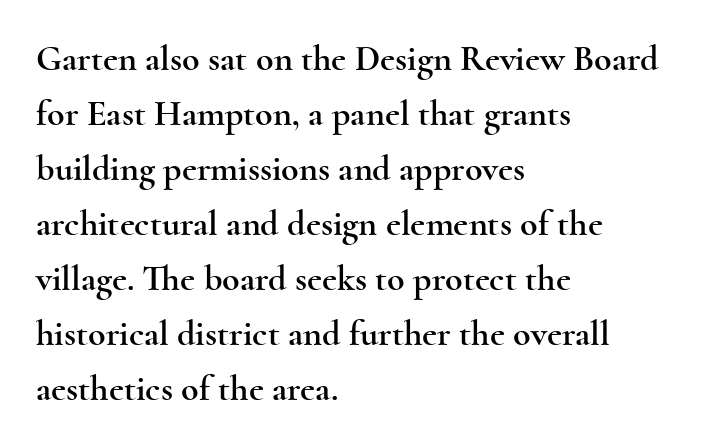
The rows are spaced the way most documents space them. Words float on clear page, feet unadorned. The compositor pushed each line to the left boundary. The characters display serif detailing at their extremities. The face used here is proportionally spaced, like ordinary book or web type.
